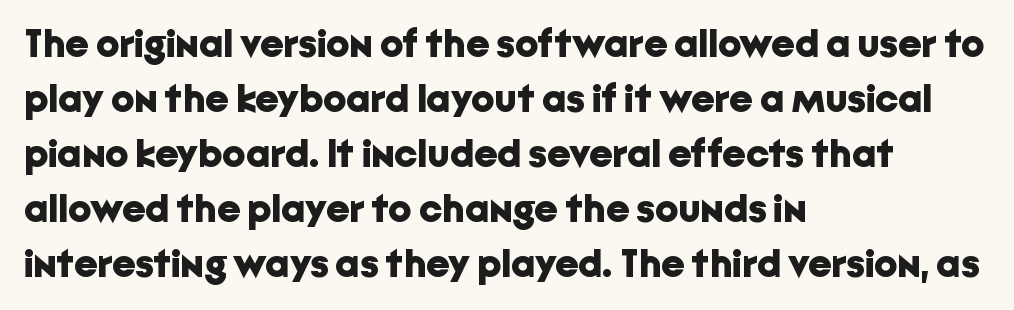
Is the letter spacing exaggerated? No — it looks like the ordinary default. Quick note: underline off. Do the characters align in a grid? No, the font is proportional. The letters stand straight up with perfectly vertical stems. Vertical spacing — default.
